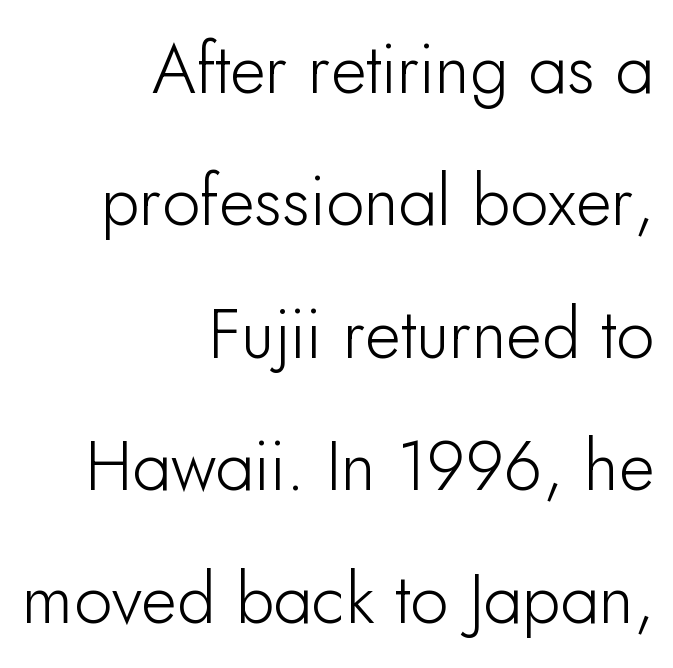
{"serif": "no", "italic": "no", "width": "normal", "stroke_contrast": "low", "x_height": "small", "monospaced": "no", "underline": "no", "align": "right", "line_spacing": "loose", "line_spacing_ratio": 1.92, "letter_spacing": "normal", "letter_spacing_em": 0.0, "glyph_px": 69}
